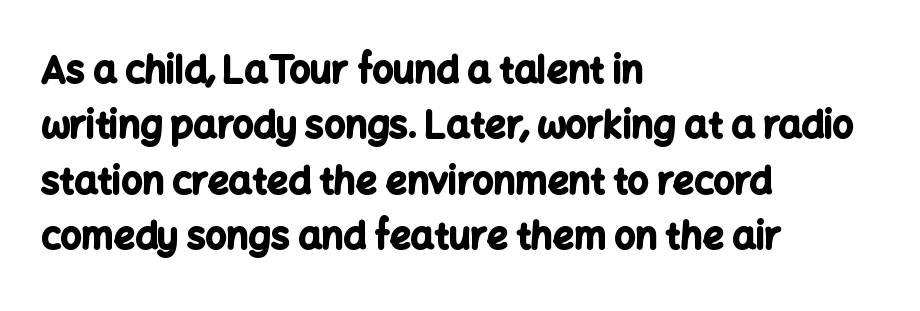
{"serif": "no", "italic": "no", "bold": "yes", "weight": "bold", "width": "normal", "stroke_contrast": "low", "x_height": "medium", "monospaced": "no", "underline": "no", "align": "left", "line_spacing": "normal", "line_spacing_ratio": 1.5, "letter_spacing": "normal", "letter_spacing_em": 0.0, "glyph_px": 37}
